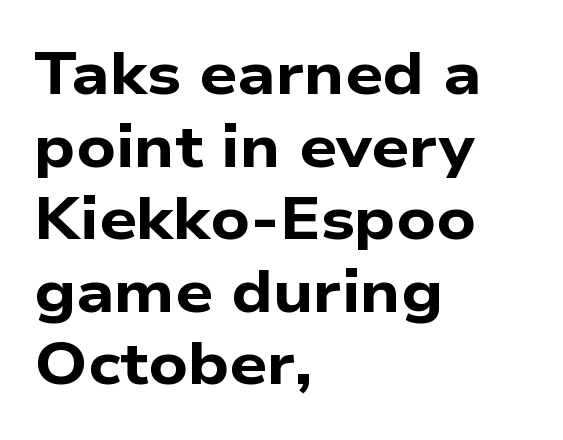
Q: Is the text bold? A: Yes.
Q: Is the typeface a serif or a sans-serif typeface? A: Sans-serif.
Q: Is the text underlined? A: No.
Q: How is the paragraph aligned? A: Left-aligned.
Q: Is the spacing between letters normal or unusually wide? A: Normal.
Q: Width (condensed, normal, or wide)? A: Wide.
Q: Stroke contrast? A: Low.
Q: x-height? A: Medium.
Q: Monospaced? A: No.
